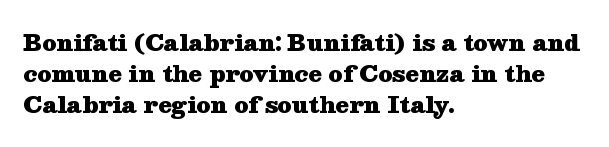
Q: Is the text bold? A: Yes.
Q: Is the text italic (slanted)? A: No, it is upright.
Q: Is the text underlined? A: No.
Q: How is the paragraph aligned? A: Left-aligned.
Q: Is the spacing between letters normal or unusually wide? A: Normal.
Q: Is the spacing between lines tight, normal or loose? A: Normal.
